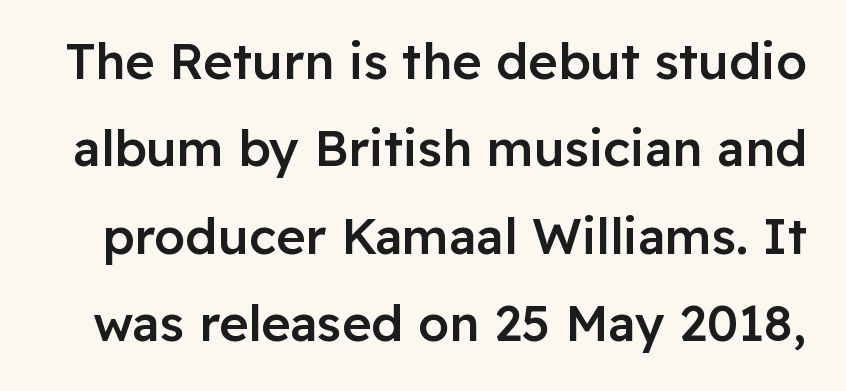
The image shows 50 px semibold sans-serif type, upright; set line spacing 1.75x, normal letter spacing, not underlined; low stroke contrast and a medium x-height.
